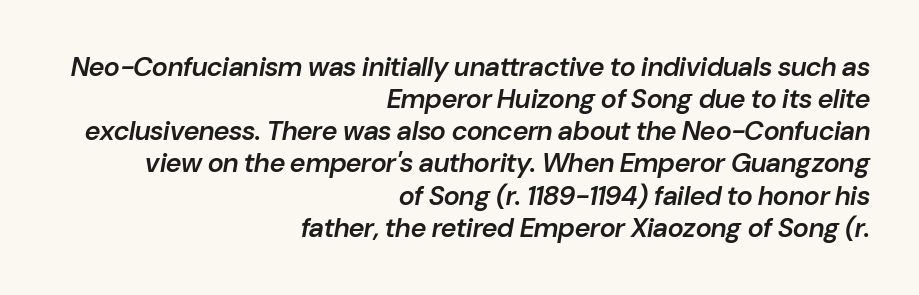
The image shows 27 px text type, italic (leaning right); set right-aligned, line spacing 1.19x, normal letter spacing, not underlined.
